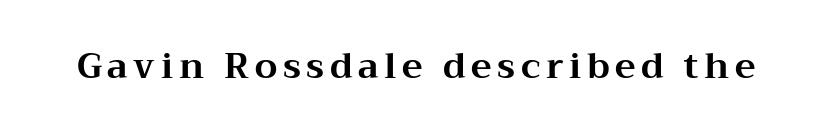
{"serif": "yes", "italic": "no", "bold": "yes", "weight": "bold", "width": "wide", "stroke_contrast": "medium", "x_height": "medium", "monospaced": "no", "underline": "no", "glyph_px": 35}
